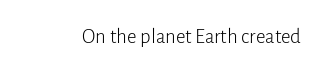
The image shows 21 px text type, upright; set normal letter spacing, not underlined.
